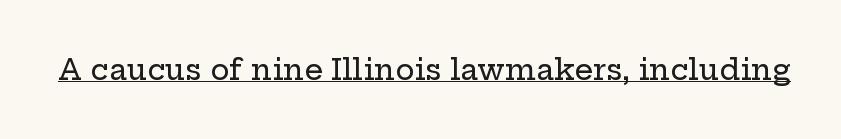
{"serif": "yes", "italic": "no", "width": "wide", "stroke_contrast": "low", "x_height": "medium", "monospaced": "no", "underline": "yes", "letter_spacing": "normal", "letter_spacing_em": 0.0, "glyph_px": 29}
